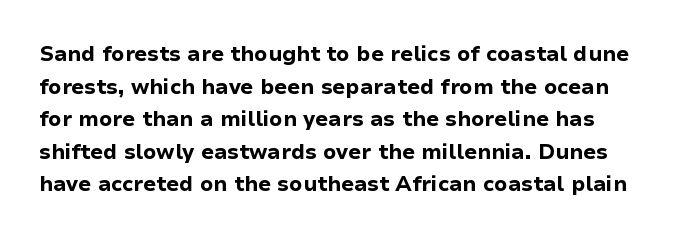
Q: Is the text bold? A: Yes.
Q: Is the text italic (slanted)? A: No, it is upright.
Q: Is the text underlined? A: No.
Q: Is the spacing between letters normal or unusually wide? A: Normal.
Q: Is the spacing between lines tight, normal or loose? A: Normal.
